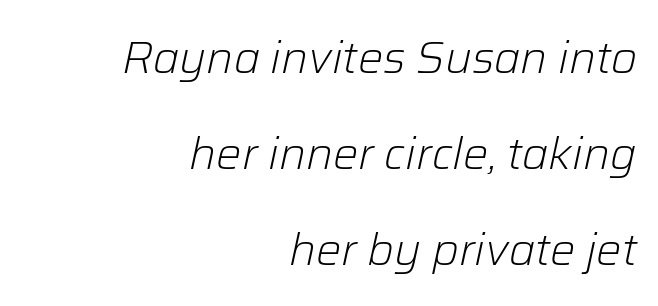
The image shows 45 px light type, italic (leaning right); set right-aligned, loose line spacing (2.13x), normal letter spacing, not underlined; low stroke contrast and a medium x-height.
